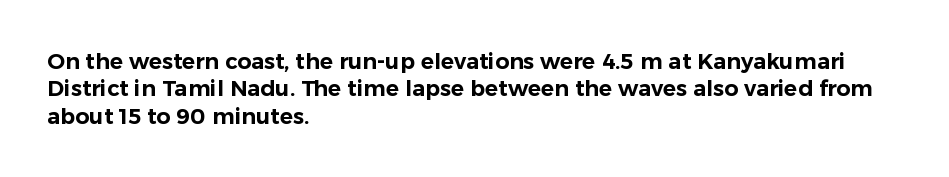
Q: Is the text italic (slanted)? A: No, it is upright.
Q: Is the text underlined? A: No.
Q: How is the paragraph aligned? A: Left-aligned.
Q: Is the spacing between letters normal or unusually wide? A: Normal.
